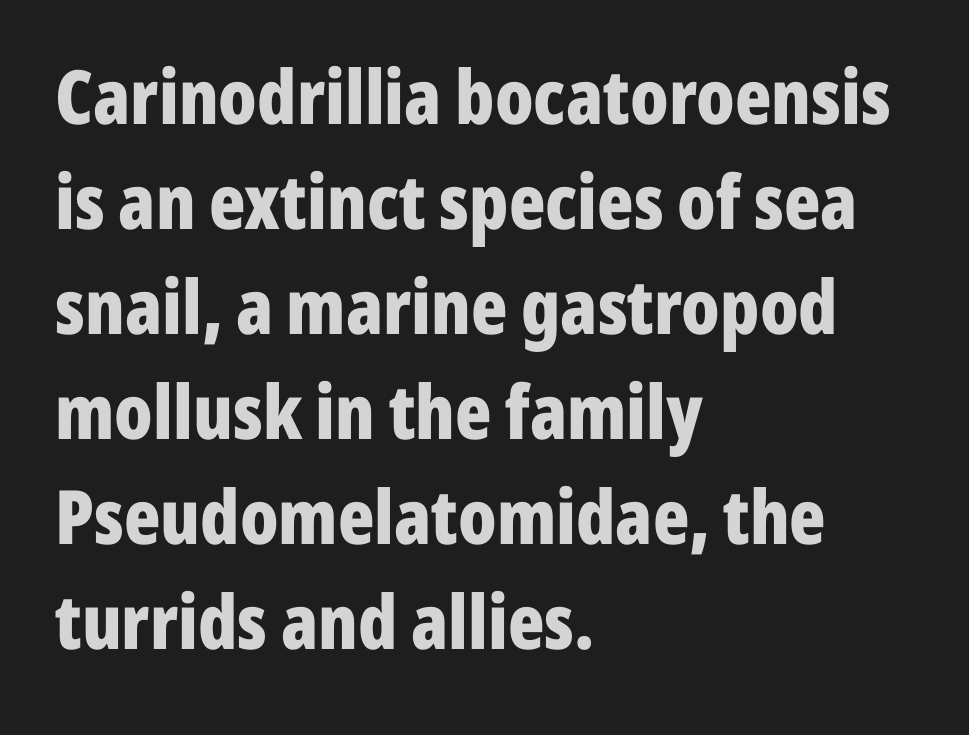
This rendering leaves character spacing at its baseline value. Do the letters lean? They stand straight. Here the designer chose a conventional face with non-uniform glyph widths. Interline gaps are of average width in this sample. The passage is arranged the way most books set body copy — flush left. Unmarked baselines from the first word to the last.
